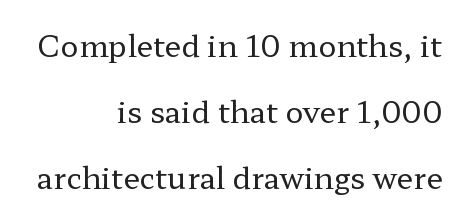
The image shows 30 px regular-weight, wide serif type, upright; set right-aligned, loose line spacing (2.2x), normal letter spacing, not underlined; low stroke contrast and a medium x-height.
